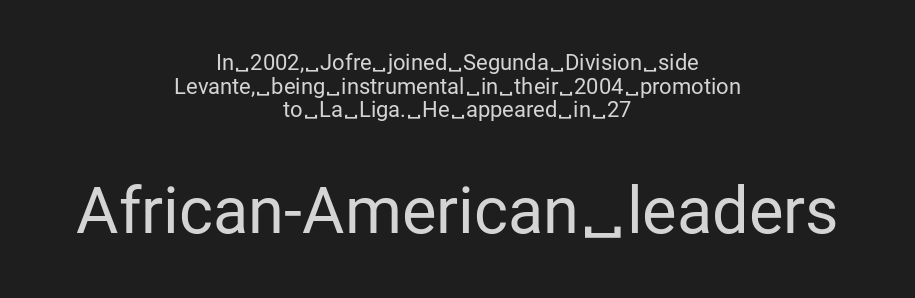
The image shows 65 px regular-weight sans-serif type, upright; set centered, tight line spacing (1.07x), normal letter spacing, not underlined; the second (bottom) block is 2.95x larger; low stroke contrast and a medium x-height.
